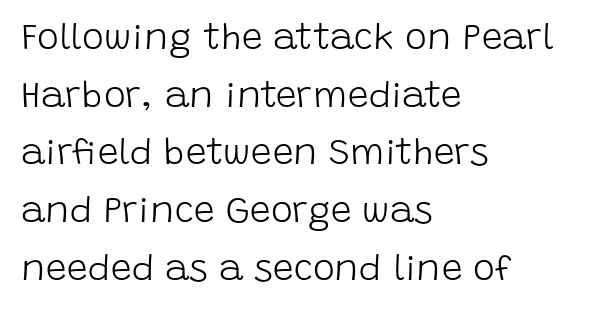
The image shows 37 px light sans-serif type, upright; set left-aligned, normal line spacing (1.56x), normal letter spacing, not underlined; low stroke contrast and a large x-height.
